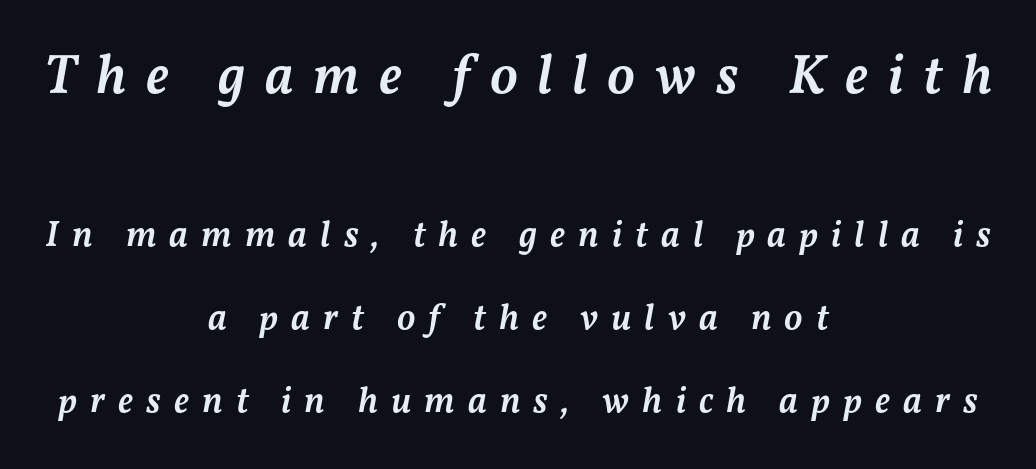
Interline gaps are noticeably wide in this sample. Note the varied advance widths — an 'i' is clearly narrower than an 'm'. The rendering applies a slant to the glyphs. Alignment: centered. Note: larger setting up top, smaller setting below. Descenders are the only things crossing below the line.
